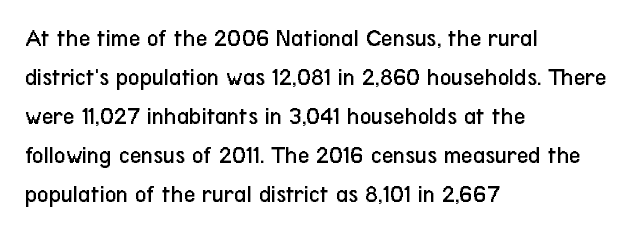
The image shows 25 px text type, upright; set left-aligned, normal line spacing (1.56x), normal letter spacing, not underlined.
